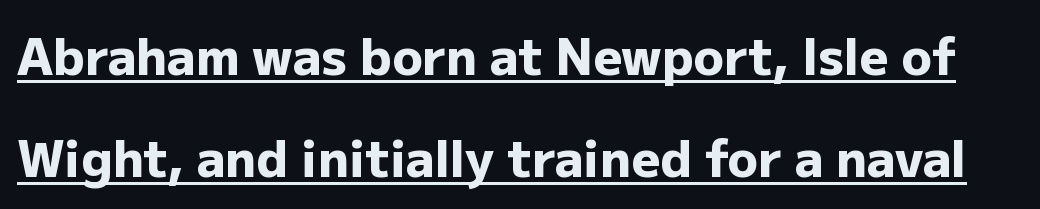
Q: Is the text bold? A: Yes.
Q: Is the text italic (slanted)? A: No, it is upright.
Q: Is the typeface a serif or a sans-serif typeface? A: Sans-serif.
Q: Is the text underlined? A: Yes.
Q: Is the spacing between letters normal or unusually wide? A: Normal.
Q: Is the spacing between lines tight, normal or loose? A: Loose.
Q: Width (condensed, normal, or wide)? A: Normal.
Q: Stroke contrast? A: Low.
Q: x-height? A: Medium.
Q: Monospaced? A: No.
